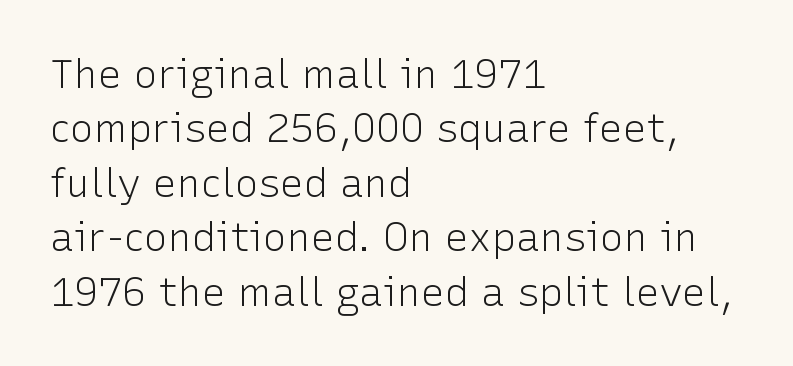
{"serif": "no", "italic": "no", "bold": "no", "weight": "light", "width": "normal", "stroke_contrast": "low", "x_height": "medium", "monospaced": "no", "underline": "no", "align": "left", "line_spacing": "normal", "line_spacing_ratio": 1.36, "letter_spacing": "normal", "letter_spacing_em": 0.0, "glyph_px": 40}
